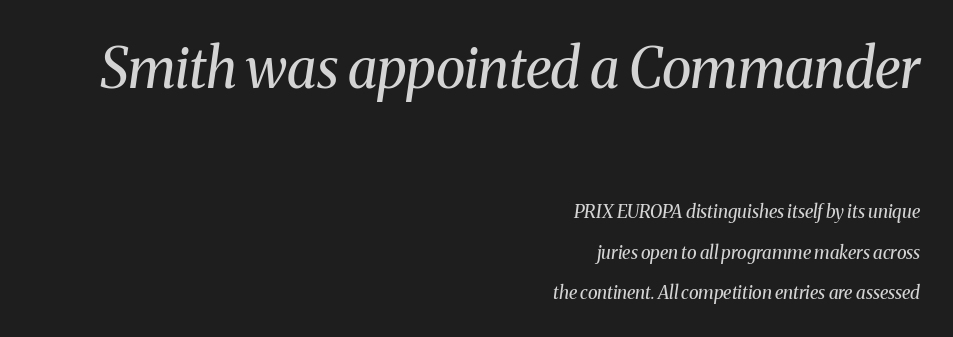
Q: Is the text bold? A: No.
Q: Is the text italic (slanted)? A: Yes, it leans right by about 8 degrees.
Q: Is the typeface a serif or a sans-serif typeface? A: Serif.
Q: Is the text underlined? A: No.
Q: How is the paragraph aligned? A: Right-aligned.
Q: Is the spacing between letters normal or unusually wide? A: Normal.
Q: Is the spacing between lines tight, normal or loose? A: Loose.
Q: Which block of text is set in a larger size, the first (top) or the second (bottom)? A: The first (top) one.
Q: Width (condensed, normal, or wide)? A: Normal.
Q: Stroke contrast? A: Medium.
Q: x-height? A: Medium.
Q: Monospaced? A: No.
